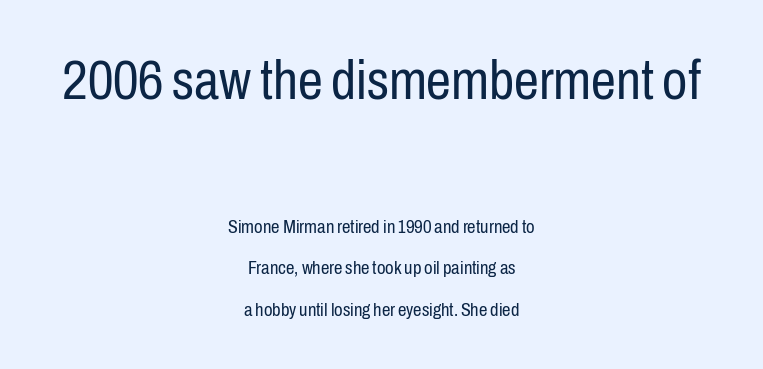
The image shows 56 px regular-weight, condensed sans-serif type, upright; set centered, loose line spacing (2.18x), normal letter spacing, not underlined; the first (top) block is 2.95x larger; low stroke contrast and a medium x-height.
